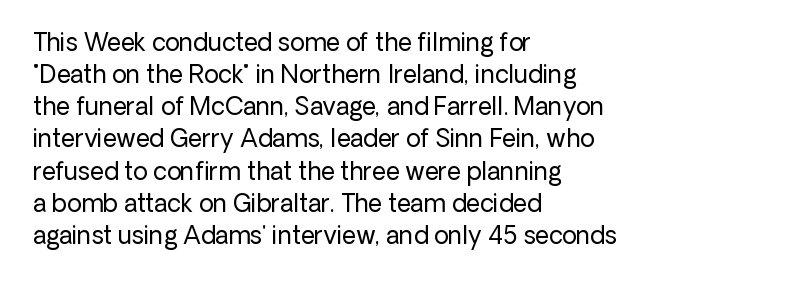
{"italic": "no", "bold": "no", "underline": "no", "align": "left", "line_spacing": "normal", "line_spacing_ratio": 1.34, "letter_spacing": "normal", "letter_spacing_em": 0.0, "glyph_px": 24}
